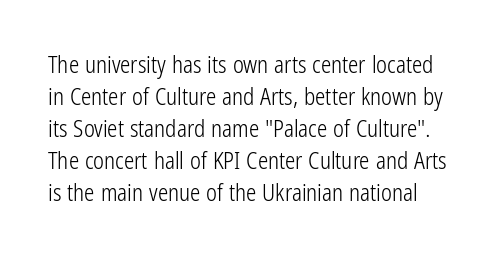
The image shows 23 px text type, upright; set normal line spacing (1.39x), normal letter spacing, not underlined.
